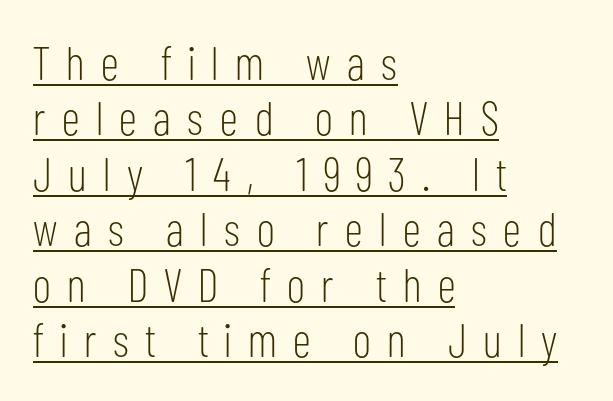
Descenders here cross a horizontal rule under the line. Does the lettering tilt? It doesn't — this is upright. Glyph-to-glyph distance is far greater than everyday printed text. Alignment: flush left. No heavy texture on the line: the type isn't bold.
